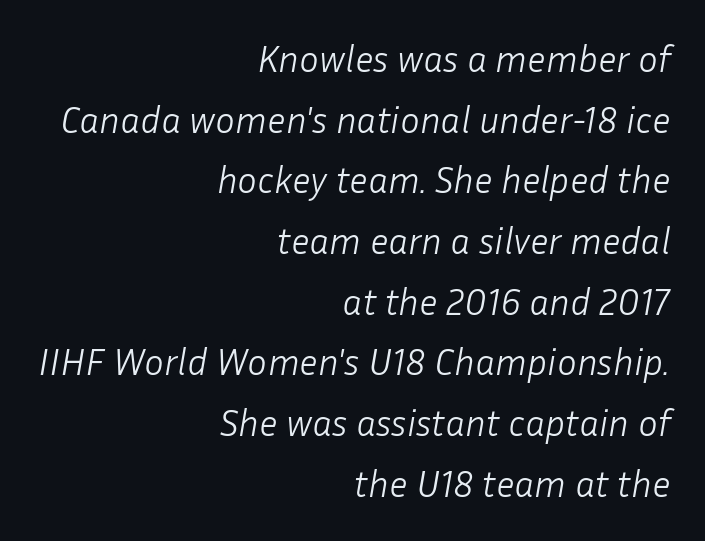
Q: Is the text bold? A: No.
Q: Is the text italic (slanted)? A: Yes, it leans right by about 10 degrees.
Q: Is the text underlined? A: No.
Q: How is the paragraph aligned? A: Right-aligned.
Q: Is the spacing between letters normal or unusually wide? A: Normal.
Q: Is the spacing between lines tight, normal or loose? A: Normal.
Q: Width (condensed, normal, or wide)? A: Normal.
Q: Stroke contrast? A: Low.
Q: x-height? A: Medium.
Q: Monospaced? A: No.
